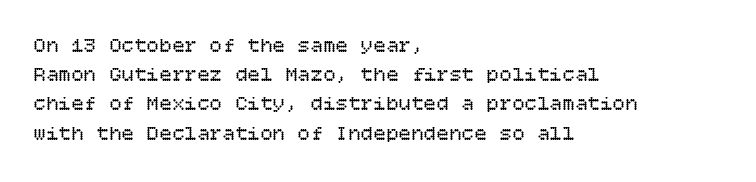
Tracking here is standard; glyphs follow each other at the usual distance. Heft: none added — not bold. These lines are set flush left with a ragged right edge. The letters stand straight up with perfectly vertical stems. Has an underline been added? It has not.
